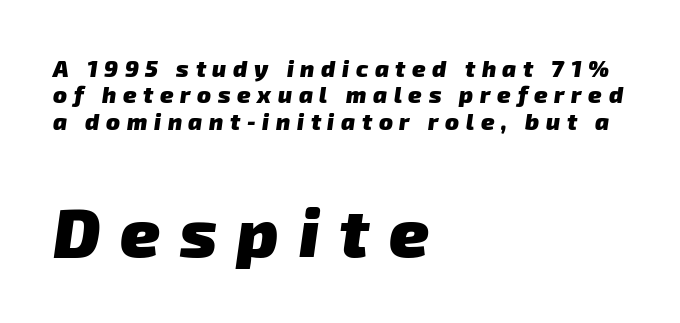
The image shows 68 px heavy sans-serif type; set left-aligned, tight line spacing (1.15x), unusually wide letter spacing (+0.29 em), not underlined; the second (bottom) block is 2.96x larger; low stroke contrast and a medium x-height.
